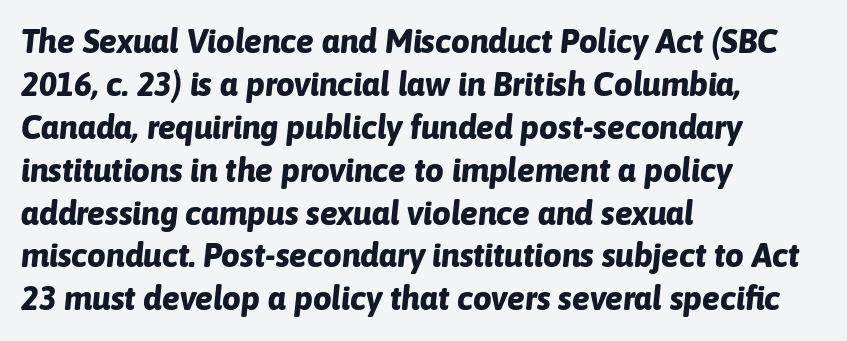
{"italic": "yes", "lean": "right", "slant_degrees": 6, "bold": "yes", "weight": "bold", "width": "normal", "stroke_contrast": "low", "x_height": "medium", "monospaced": "no", "underline": "no", "align": "left", "line_spacing": "normal", "line_spacing_ratio": 1.3, "letter_spacing": "normal", "letter_spacing_em": 0.0, "glyph_px": 33}
